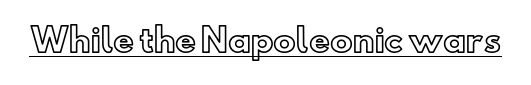
The image shows 32 px text type, upright; set normal letter spacing, underlined; a small x-height.
